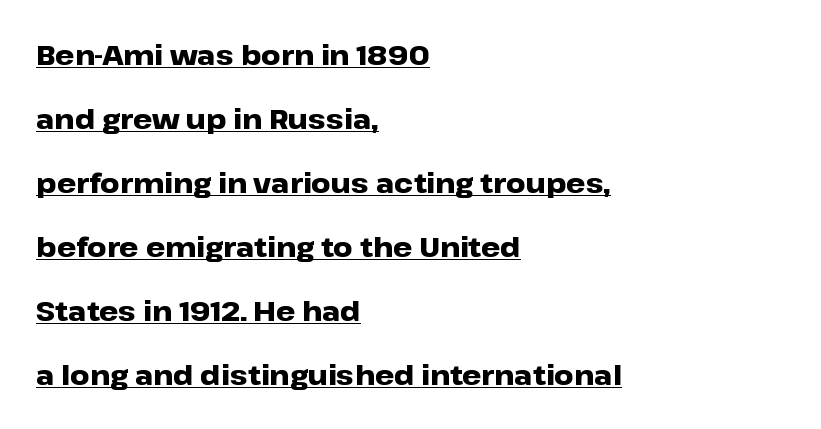
{"italic": "no", "bold": "yes", "underline": "yes", "align": "left", "line_spacing": "loose", "line_spacing_ratio": 2.37, "letter_spacing": "normal", "letter_spacing_em": 0.0, "glyph_px": 27}
